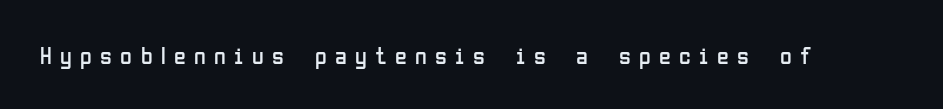
The image shows 24 px text type, upright; set unusually wide letter spacing (+0.35 em), not underlined.
